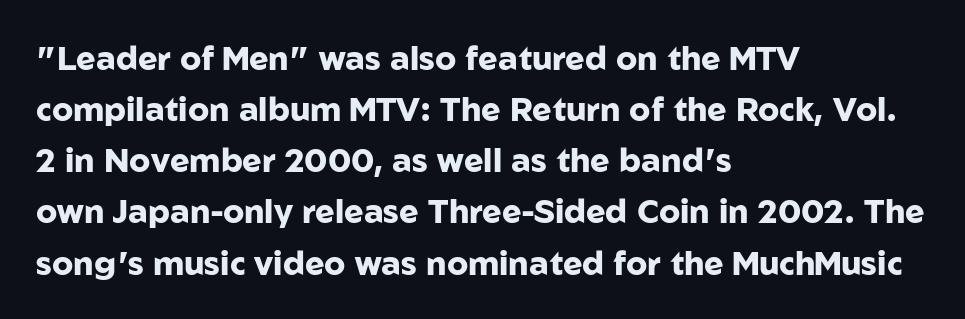
{"serif": "no", "italic": "no", "bold": "yes", "weight": "heavy", "width": "normal", "stroke_contrast": "low", "x_height": "medium", "monospaced": "no", "underline": "no", "align": "left", "line_spacing": "normal", "line_spacing_ratio": 1.55, "letter_spacing": "normal", "letter_spacing_em": 0.0, "glyph_px": 33}
